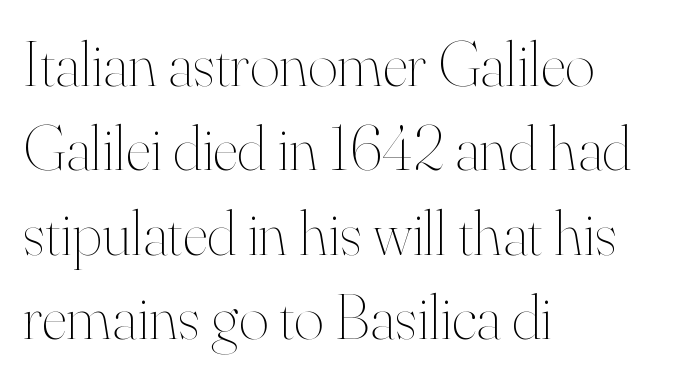
Q: Is the text bold? A: No.
Q: Is the text italic (slanted)? A: No, it is upright.
Q: Is the text underlined? A: No.
Q: How is the paragraph aligned? A: Left-aligned.
Q: Is the spacing between letters normal or unusually wide? A: Normal.
Q: Is the spacing between lines tight, normal or loose? A: Normal.
Q: Width (condensed, normal, or wide)? A: Normal.
Q: Stroke contrast? A: High.
Q: x-height? A: Small.
Q: Monospaced? A: No.
